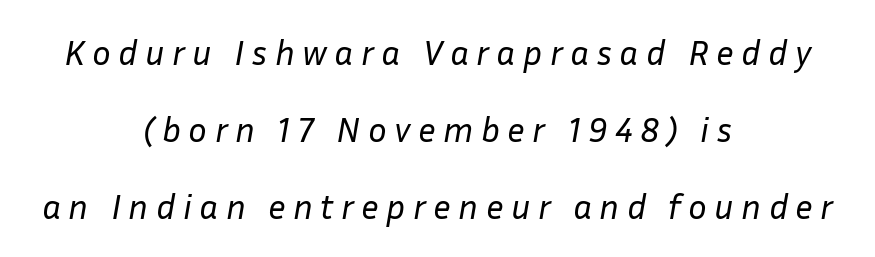
Q: Is the text bold? A: No.
Q: Is the text italic (slanted)? A: Yes, it leans right by about 10 degrees.
Q: Is the text underlined? A: No.
Q: How is the paragraph aligned? A: Centered.
Q: Is the spacing between letters normal or unusually wide? A: Unusually wide.
Q: Is the spacing between lines tight, normal or loose? A: Loose.
Q: Width (condensed, normal, or wide)? A: Normal.
Q: Stroke contrast? A: Low.
Q: x-height? A: Medium.
Q: Monospaced? A: No.
